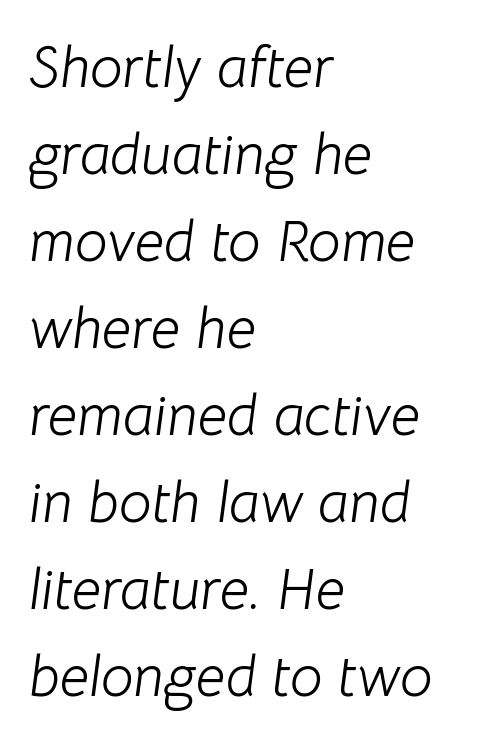
{"italic": "yes", "lean": "right", "slant_degrees": 8, "bold": "no", "weight": "light", "width": "normal", "stroke_contrast": "low", "x_height": "medium", "monospaced": "no", "underline": "no", "align": "left", "line_spacing": "normal", "line_spacing_ratio": 1.5, "letter_spacing": "normal", "letter_spacing_em": 0.0, "glyph_px": 58}
